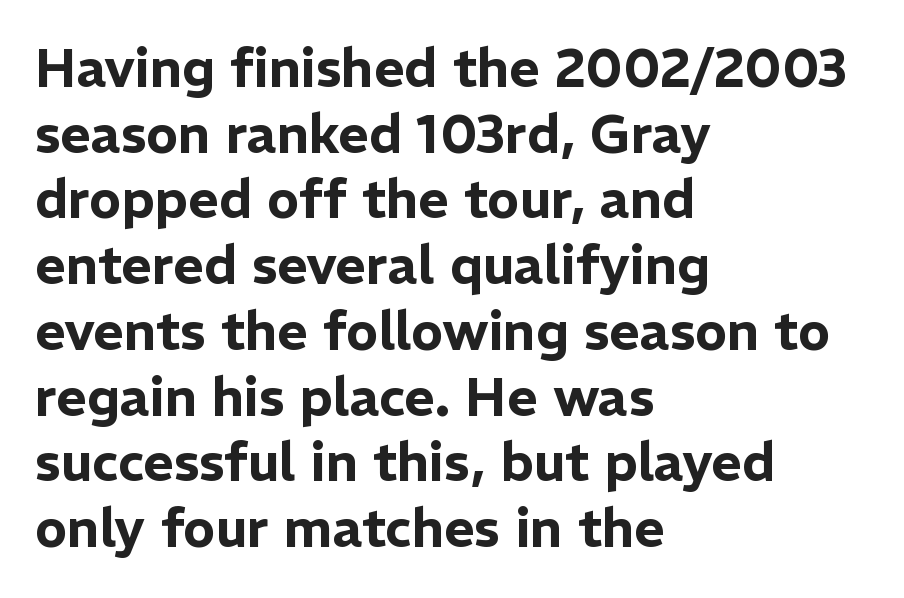
The image shows 53 px sans-serif type, upright; set left-aligned, line spacing 1.24x, normal letter spacing, not underlined; low stroke contrast and a medium x-height.
